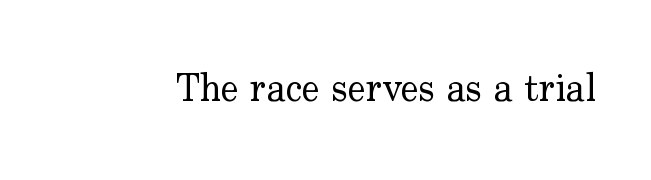
{"serif": "yes", "italic": "no", "bold": "no", "weight": "regular", "width": "normal", "stroke_contrast": "low", "x_height": "small", "monospaced": "no", "underline": "no", "letter_spacing": "normal", "letter_spacing_em": 0.0, "glyph_px": 38}
